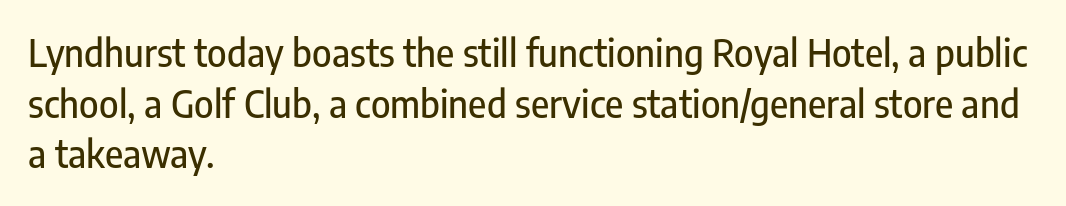
{"serif": "no", "italic": "no", "width": "condensed", "stroke_contrast": "low", "x_height": "medium", "monospaced": "no", "underline": "no", "align": "left", "line_spacing": "normal", "line_spacing_ratio": 1.37, "letter_spacing": "normal", "letter_spacing_em": 0.0, "glyph_px": 37}
